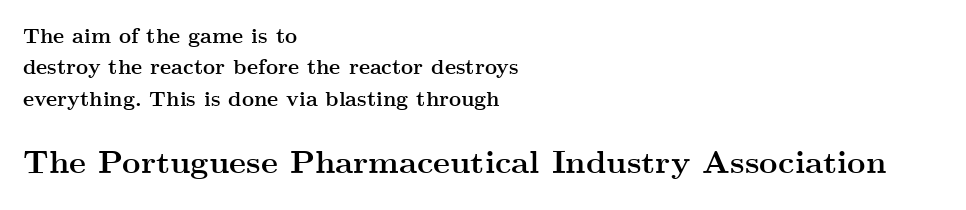
The image shows 32 px semibold, wide serif type, upright; set left-aligned, normal line spacing (1.5x), normal letter spacing, not underlined; the second (bottom) block is 1.52x larger; medium stroke contrast and a small x-height.
